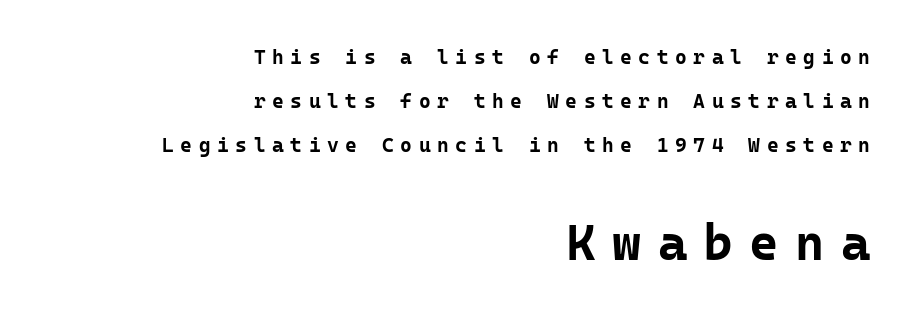
Q: Is the text bold? A: Yes.
Q: Is the text italic (slanted)? A: No, it is upright.
Q: Is the typeface a serif or a sans-serif typeface? A: Sans-serif.
Q: Is the text underlined? A: No.
Q: How is the paragraph aligned? A: Right-aligned.
Q: Is the spacing between letters normal or unusually wide? A: Unusually wide.
Q: Is the spacing between lines tight, normal or loose? A: Loose.
Q: Which block of text is set in a larger size, the first (top) or the second (bottom)? A: The second (bottom) one.
Q: Width (condensed, normal, or wide)? A: Normal.
Q: Stroke contrast? A: Low.
Q: x-height? A: Medium.
Q: Monospaced? A: Yes.
